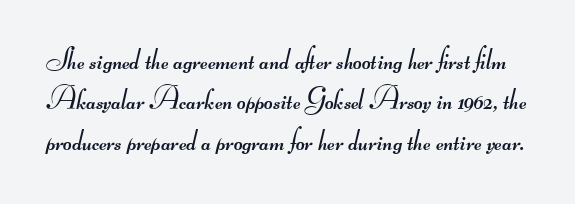
{"serif": "no", "bold": "no", "weight": "regular", "width": "wide", "stroke_contrast": "medium", "monospaced": "no", "underline": "no", "line_spacing": "normal", "line_spacing_ratio": 1.35, "letter_spacing": "normal", "letter_spacing_em": 0.0, "glyph_px": 30}
